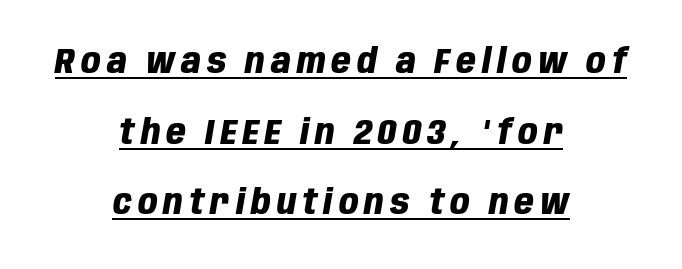
Q: Is the text bold? A: Yes.
Q: Is the text italic (slanted)? A: Yes, it leans right by about 10 degrees.
Q: Is the text underlined? A: Yes.
Q: How is the paragraph aligned? A: Centered.
Q: Is the spacing between lines tight, normal or loose? A: Loose.
Q: Width (condensed, normal, or wide)? A: Condensed.
Q: Stroke contrast? A: Low.
Q: x-height? A: Large.
Q: Monospaced? A: No.
